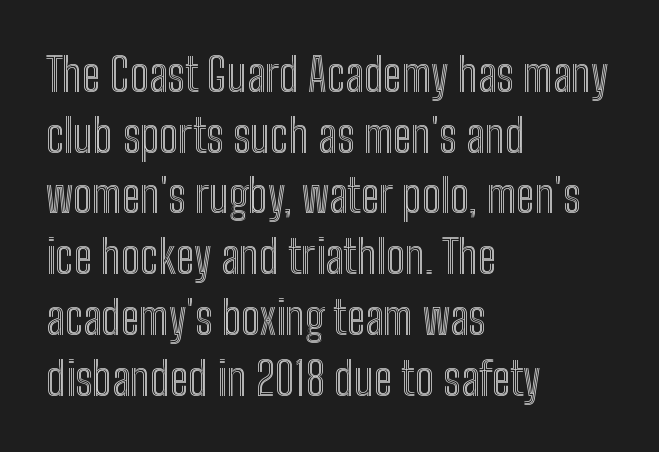
Q: Is the text italic (slanted)? A: No, it is upright.
Q: Is the text underlined? A: No.
Q: How is the paragraph aligned? A: Left-aligned.
Q: Is the spacing between letters normal or unusually wide? A: Normal.
Q: Is the spacing between lines tight, normal or loose? A: Normal.
Q: Width (condensed, normal, or wide)? A: Condensed.
Q: x-height? A: Medium.
Q: Monospaced? A: No.
